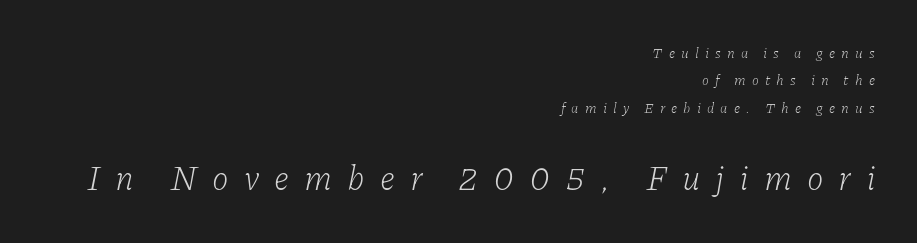
Q: Is the text bold? A: No.
Q: Is the text italic (slanted)? A: Yes, it leans right by about 11 degrees.
Q: Is the typeface a serif or a sans-serif typeface? A: Serif.
Q: Is the text underlined? A: No.
Q: How is the paragraph aligned? A: Right-aligned.
Q: Is the spacing between letters normal or unusually wide? A: Unusually wide.
Q: Is the spacing between lines tight, normal or loose? A: Loose.
Q: Which block of text is set in a larger size, the first (top) or the second (bottom)? A: The second (bottom) one.
Q: Width (condensed, normal, or wide)? A: Normal.
Q: Stroke contrast? A: Low.
Q: x-height? A: Medium.
Q: Monospaced? A: No.
